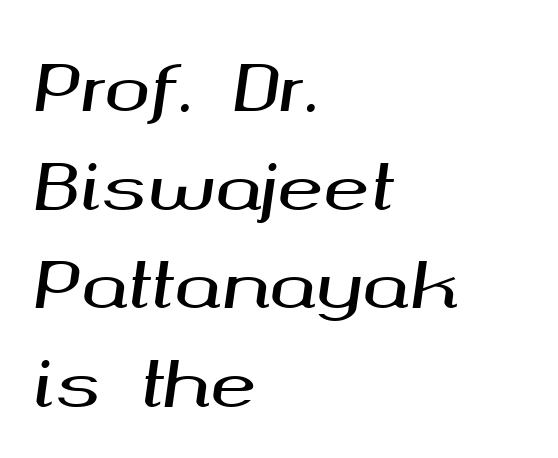
The image shows 62 px wide type, italic (leaning right); set left-aligned, normal line spacing (1.59x), normal letter spacing, not underlined; medium stroke contrast and a medium x-height.
